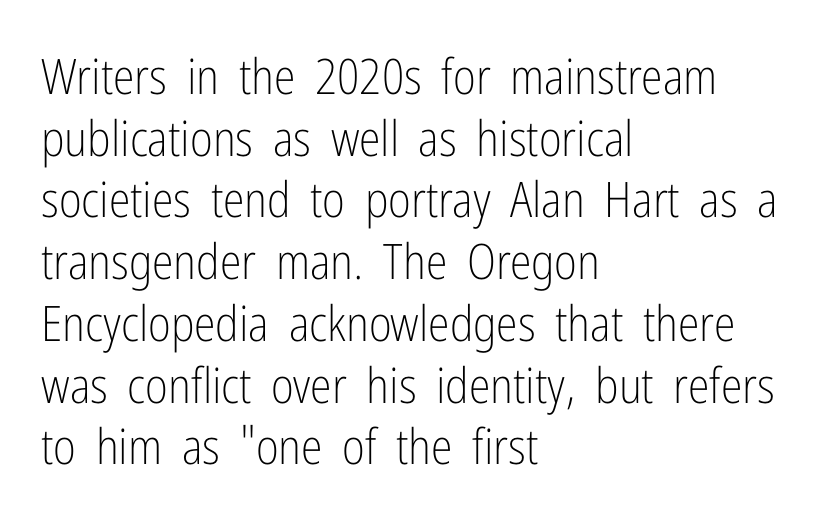
Q: Is the text bold? A: No.
Q: Is the text italic (slanted)? A: No, it is upright.
Q: Is the typeface a serif or a sans-serif typeface? A: Sans-serif.
Q: Is the text underlined? A: No.
Q: How is the paragraph aligned? A: Left-aligned.
Q: Is the spacing between letters normal or unusually wide? A: Normal.
Q: Is the spacing between lines tight, normal or loose? A: Normal.
Q: Width (condensed, normal, or wide)? A: Condensed.
Q: Stroke contrast? A: Low.
Q: x-height? A: Medium.
Q: Monospaced? A: No.
